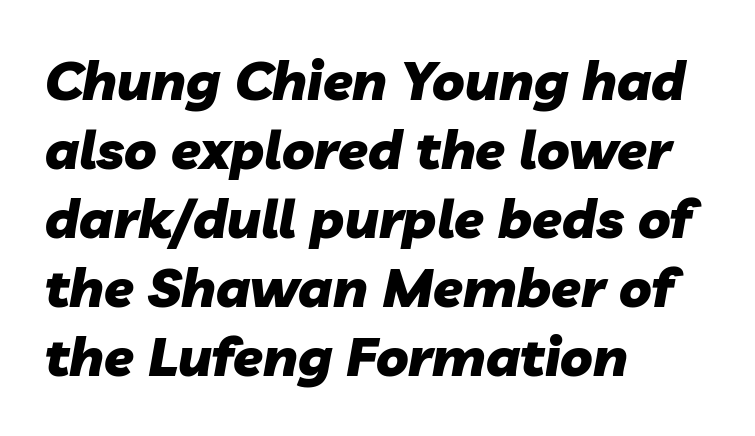
Q: Is the text bold? A: Yes.
Q: Is the text italic (slanted)? A: Yes, it leans right by about 10 degrees.
Q: Is the text underlined? A: No.
Q: How is the paragraph aligned? A: Left-aligned.
Q: Is the spacing between letters normal or unusually wide? A: Normal.
Q: Is the spacing between lines tight, normal or loose? A: Normal.
Q: Width (condensed, normal, or wide)? A: Normal.
Q: Stroke contrast? A: Low.
Q: x-height? A: Medium.
Q: Monospaced? A: No.
